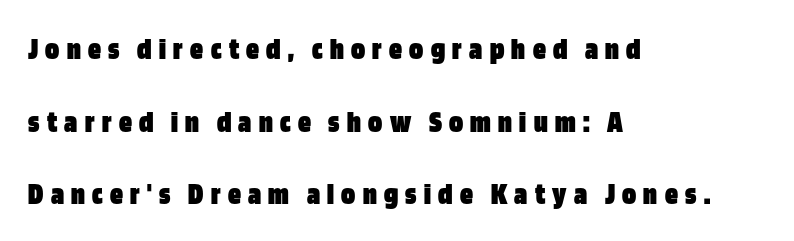
Q: Is the text bold? A: Yes.
Q: Is the text italic (slanted)? A: No, it is upright.
Q: Is the typeface a serif or a sans-serif typeface? A: Sans-serif.
Q: Is the text underlined? A: No.
Q: How is the paragraph aligned? A: Left-aligned.
Q: Is the spacing between letters normal or unusually wide? A: Unusually wide.
Q: Is the spacing between lines tight, normal or loose? A: Loose.
Q: Width (condensed, normal, or wide)? A: Condensed.
Q: Stroke contrast? A: Low.
Q: x-height? A: Large.
Q: Monospaced? A: No.
